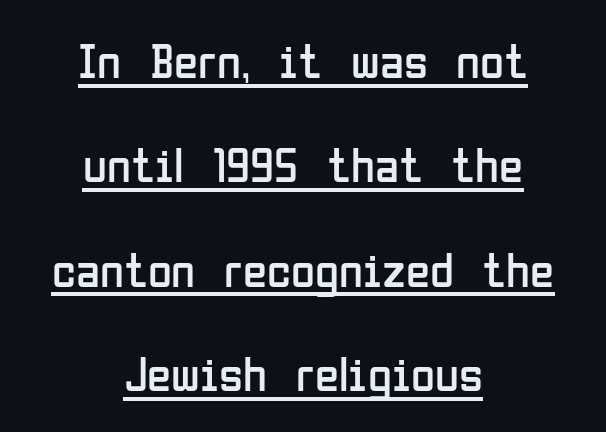
Q: Is the text bold? A: No.
Q: Is the text italic (slanted)? A: No, it is upright.
Q: Is the typeface a serif or a sans-serif typeface? A: Sans-serif.
Q: Is the text underlined? A: Yes.
Q: How is the paragraph aligned? A: Centered.
Q: Is the spacing between letters normal or unusually wide? A: Normal.
Q: Is the spacing between lines tight, normal or loose? A: Loose.
Q: Width (condensed, normal, or wide)? A: Condensed.
Q: Stroke contrast? A: Low.
Q: x-height? A: Medium.
Q: Monospaced? A: No.
